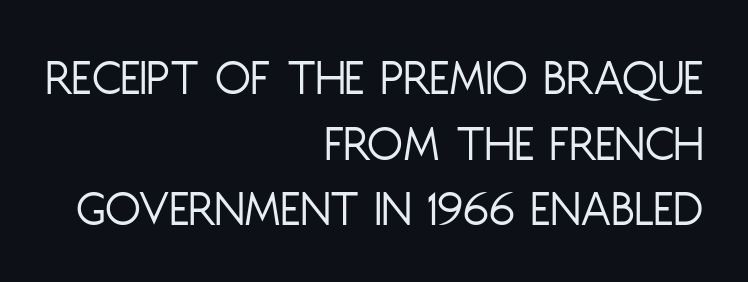
Q: Is the text bold? A: No.
Q: Is the text italic (slanted)? A: No, it is upright.
Q: Is the typeface a serif or a sans-serif typeface? A: Sans-serif.
Q: Is the text underlined? A: No.
Q: How is the paragraph aligned? A: Right-aligned.
Q: Is the spacing between letters normal or unusually wide? A: Normal.
Q: Is the spacing between lines tight, normal or loose? A: Normal.
Q: Width (condensed, normal, or wide)? A: Condensed.
Q: Stroke contrast? A: Low.
Q: x-height? A: Large.
Q: Monospaced? A: No.
